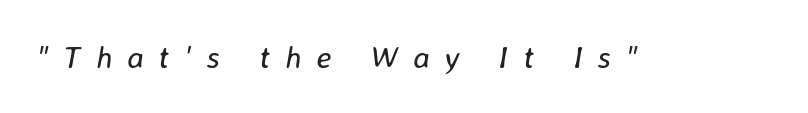
The image shows 31 px regular-weight type, italic (leaning right); set unusually wide letter spacing (+0.48 em), not underlined; low stroke contrast and a medium x-height.
